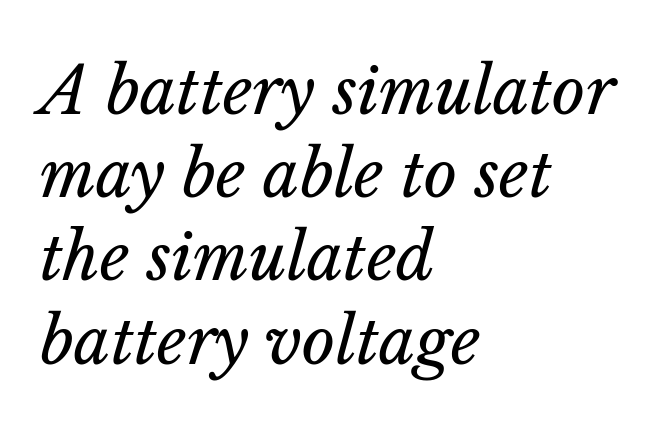
Q: Is the text bold? A: No.
Q: Is the text italic (slanted)? A: Yes, it leans right by about 14 degrees.
Q: Is the text underlined? A: No.
Q: How is the paragraph aligned? A: Left-aligned.
Q: Is the spacing between letters normal or unusually wide? A: Normal.
Q: Is the spacing between lines tight, normal or loose? A: Normal.
Q: Width (condensed, normal, or wide)? A: Normal.
Q: Stroke contrast? A: Low.
Q: x-height? A: Medium.
Q: Monospaced? A: No.
